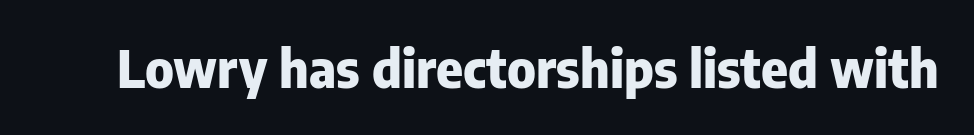
Style check: upright. Note the varied advance widths — an 'i' is clearly narrower than an 'm'. In terms of letterspacing, this is plain default setting. Has an underline been added? It has not. Is the type bold? Yes — the strokes are clearly thick and heavy. Nope, no serifs anywhere on these letters.
